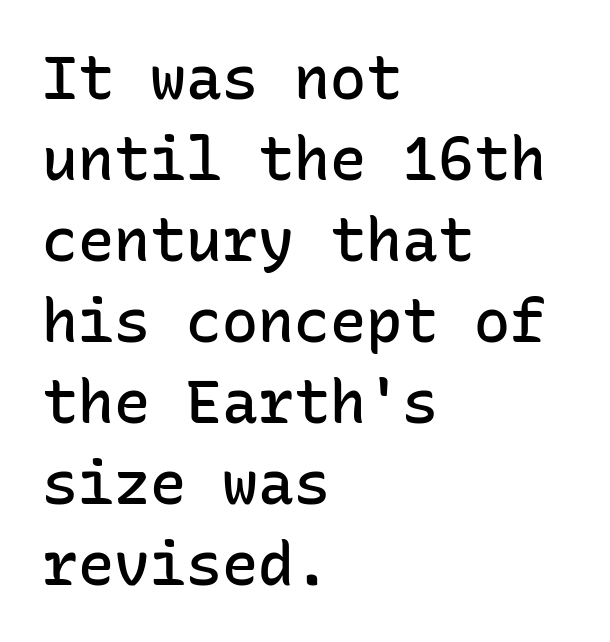
Interline gaps are of average width in this sample. Weight check: semibold — heavier than regular, not quite bold. The letters carry no serifs — their stems end cleanly without finishing strokes. A classic flush-left, rag-right setting is used for this passage. These lines are rendered in a fixed-pitch font.
